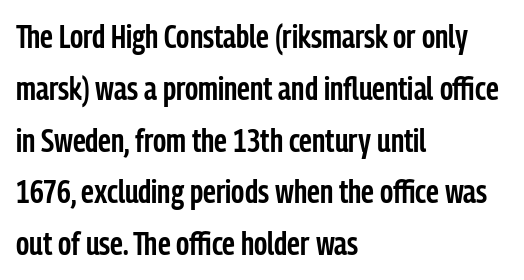
The image shows 33 px semibold, condensed sans-serif type, upright; set left-aligned, normal line spacing (1.57x), normal letter spacing, not underlined; low stroke contrast and a medium x-height.
